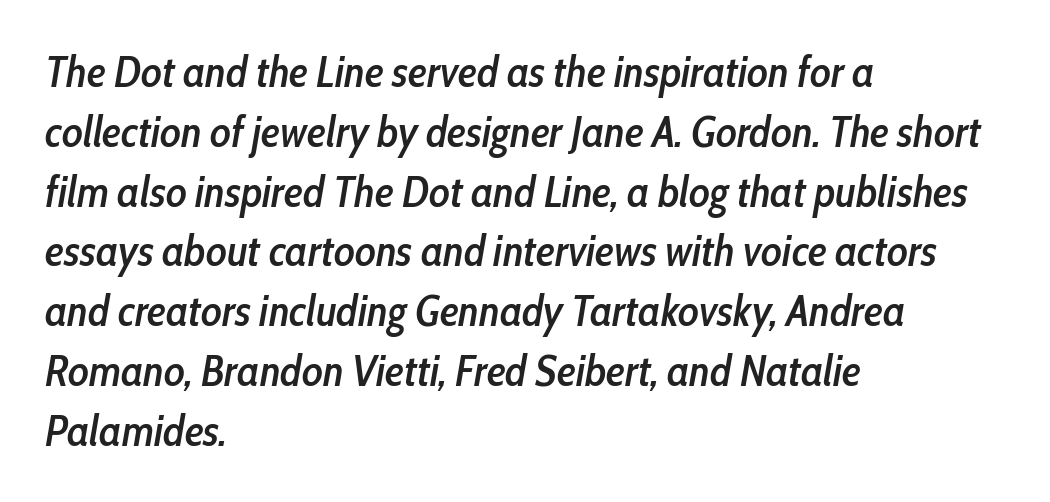
The image shows 43 px semibold, condensed type, italic (leaning right); set left-aligned, normal line spacing (1.39x), normal letter spacing, not underlined; low stroke contrast and a medium x-height.
